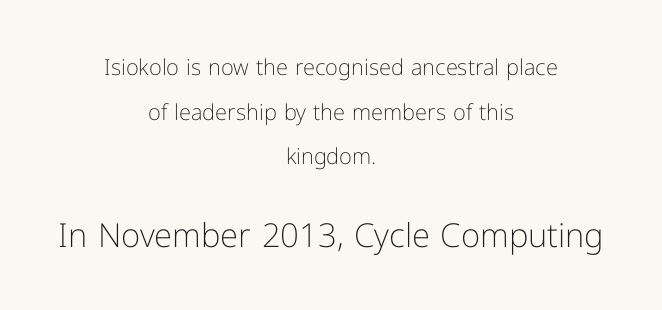
The image shows 33 px light sans-serif type, upright; set centered, loose line spacing (2.03x), normal letter spacing, not underlined; the second (bottom) block is 1.5x larger; low stroke contrast and a medium x-height.
